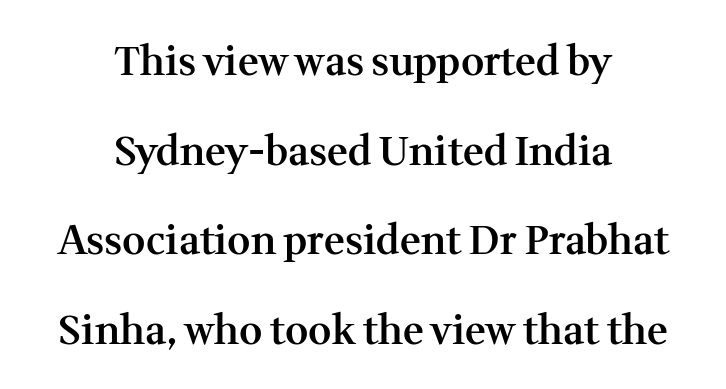
Interline gaps are noticeably wide in this sample. The axis of the letterforms is exactly vertical. The rendering positions every line midway between the sides. Glance below the letters and you will spot only blank space.
